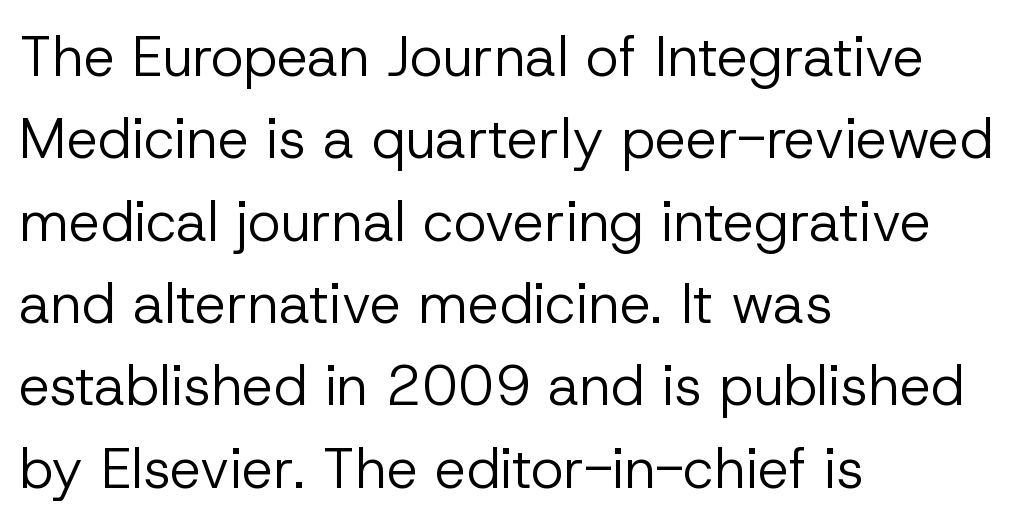
Q: Is the text bold? A: No.
Q: Is the text italic (slanted)? A: No, it is upright.
Q: Is the typeface a serif or a sans-serif typeface? A: Sans-serif.
Q: Is the text underlined? A: No.
Q: How is the paragraph aligned? A: Left-aligned.
Q: Is the spacing between letters normal or unusually wide? A: Normal.
Q: Is the spacing between lines tight, normal or loose? A: Normal.
Q: Width (condensed, normal, or wide)? A: Normal.
Q: Stroke contrast? A: Low.
Q: x-height? A: Medium.
Q: Monospaced? A: No.
